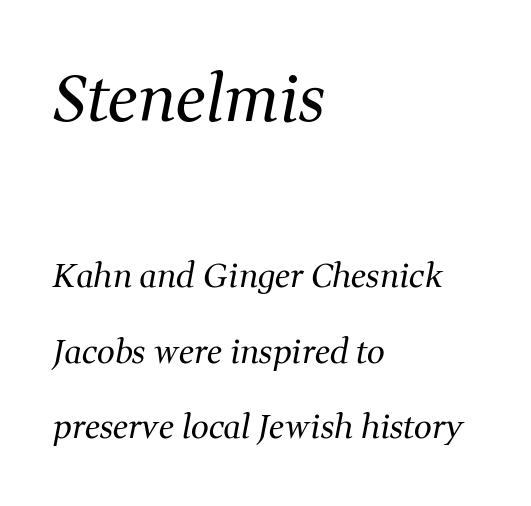
Q: Is the text bold? A: No.
Q: Is the text italic (slanted)? A: Yes, it leans right by about 11 degrees.
Q: Is the typeface a serif or a sans-serif typeface? A: Serif.
Q: Is the text underlined? A: No.
Q: How is the paragraph aligned? A: Left-aligned.
Q: Is the spacing between letters normal or unusually wide? A: Normal.
Q: Is the spacing between lines tight, normal or loose? A: Loose.
Q: Which block of text is set in a larger size, the first (top) or the second (bottom)? A: The first (top) one.
Q: Width (condensed, normal, or wide)? A: Normal.
Q: Stroke contrast? A: Medium.
Q: x-height? A: Medium.
Q: Monospaced? A: No.
